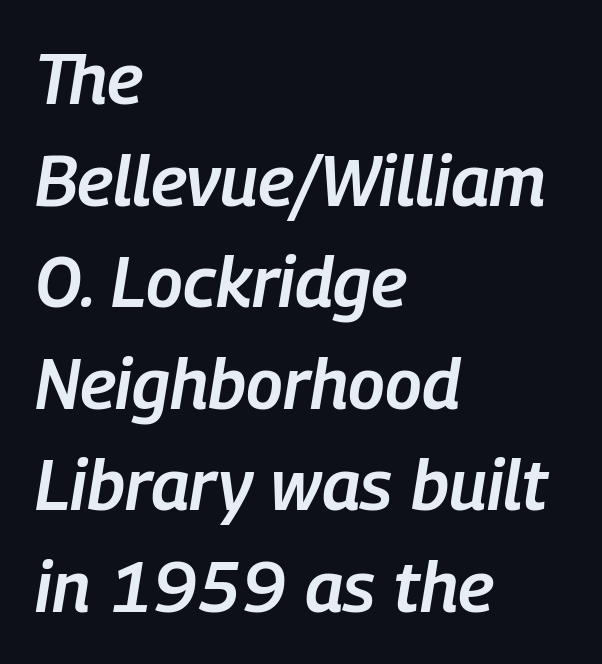
{"italic": "yes", "lean": "right", "slant_degrees": 9, "bold": "semi", "weight": "semibold", "width": "condensed", "stroke_contrast": "low", "x_height": "medium", "monospaced": "no", "underline": "no", "align": "left", "line_spacing": "normal", "line_spacing_ratio": 1.43, "letter_spacing": "normal", "letter_spacing_em": 0.0, "glyph_px": 71}
